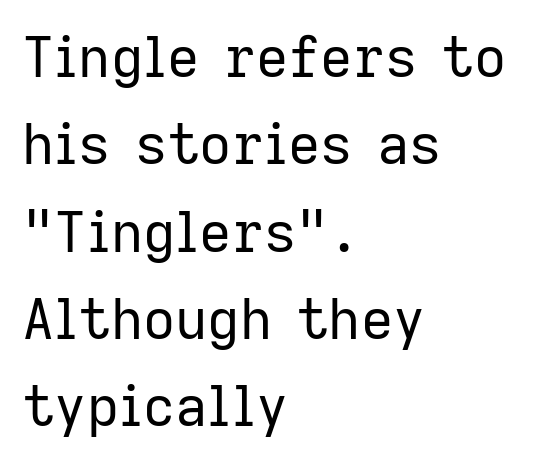
{"serif": "no", "italic": "no", "bold": "no", "weight": "regular", "width": "normal", "stroke_contrast": "low", "x_height": "medium", "monospaced": "no", "underline": "no", "align": "left", "line_spacing": "normal", "line_spacing_ratio": 1.56, "letter_spacing": "normal", "letter_spacing_em": 0.0, "glyph_px": 56}
